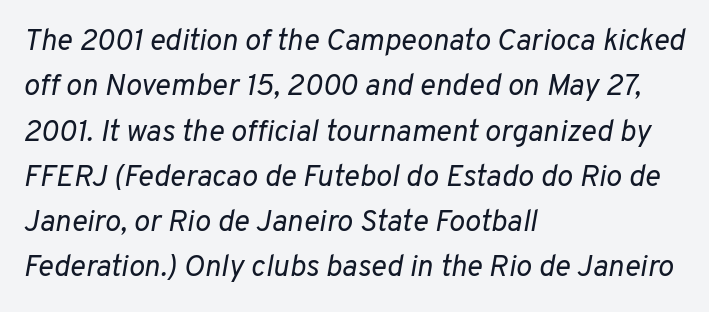
Q: Is the text bold? A: No.
Q: Is the text italic (slanted)? A: Yes, it leans right by about 10 degrees.
Q: Is the text underlined? A: No.
Q: How is the paragraph aligned? A: Left-aligned.
Q: Is the spacing between letters normal or unusually wide? A: Normal.
Q: Is the spacing between lines tight, normal or loose? A: Normal.
Q: Width (condensed, normal, or wide)? A: Normal.
Q: Stroke contrast? A: Low.
Q: x-height? A: Medium.
Q: Monospaced? A: No.
